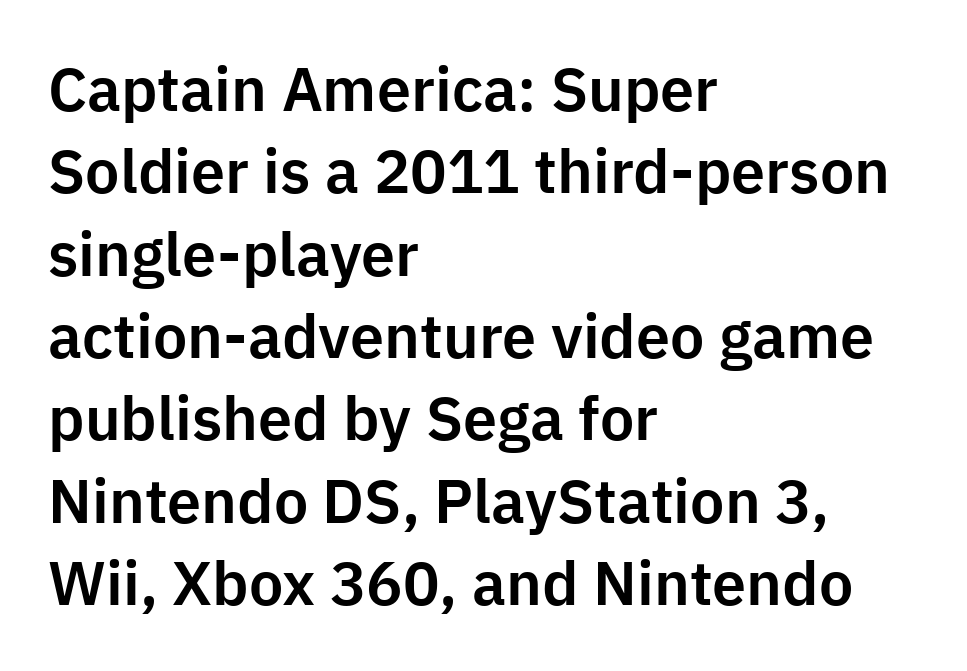
{"serif": "no", "italic": "no", "width": "normal", "stroke_contrast": "low", "x_height": "medium", "monospaced": "no", "underline": "no", "align": "left", "line_spacing": "normal", "line_spacing_ratio": 1.35, "letter_spacing": "normal", "letter_spacing_em": 0.0, "glyph_px": 61}
